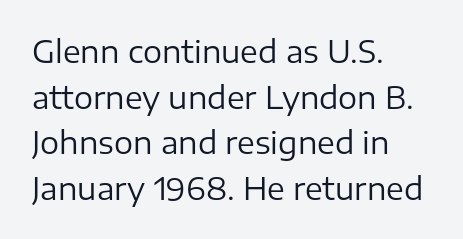
{"serif": "no", "italic": "no", "bold": "no", "weight": "regular", "width": "normal", "stroke_contrast": "low", "x_height": "medium", "monospaced": "no", "underline": "no", "align": "left", "line_spacing": "normal", "line_spacing_ratio": 1.52, "letter_spacing": "normal", "letter_spacing_em": 0.0, "glyph_px": 30}
